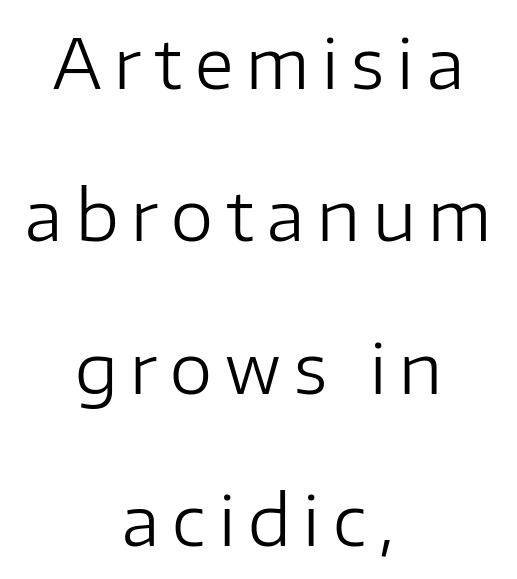
The image shows 68 px regular-weight sans-serif type, upright; set centered, loose line spacing (2.24x), not underlined; low stroke contrast and a medium x-height.
